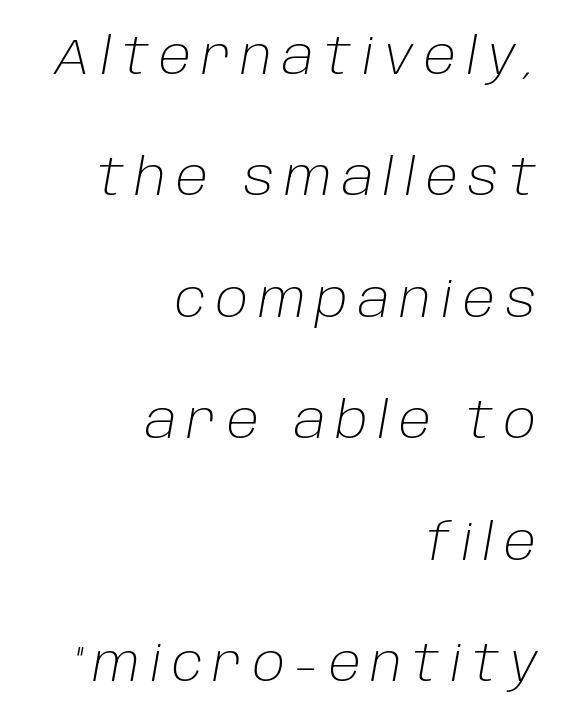
{"italic": "yes", "lean": "right", "slant_degrees": 10, "bold": "no", "weight": "light", "width": "normal", "stroke_contrast": "low", "x_height": "large", "monospaced": "no", "underline": "no", "align": "right", "line_spacing": "loose", "line_spacing_ratio": 2.43, "letter_spacing": "wide", "letter_spacing_em": 0.21, "glyph_px": 50}
